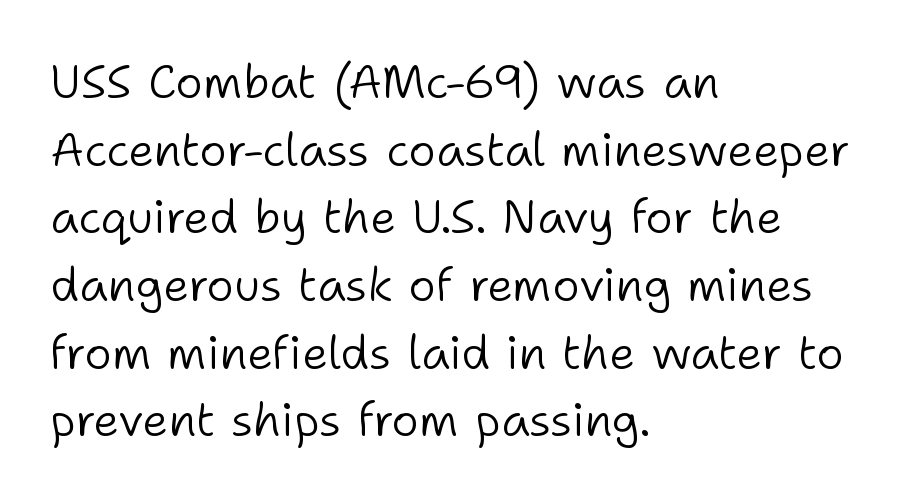
{"serif": "no", "italic": "no", "bold": "no", "weight": "light", "width": "normal", "stroke_contrast": "low", "x_height": "medium", "monospaced": "no", "underline": "no", "align": "left", "line_spacing": "normal", "line_spacing_ratio": 1.44, "letter_spacing": "normal", "letter_spacing_em": 0.0, "glyph_px": 47}
